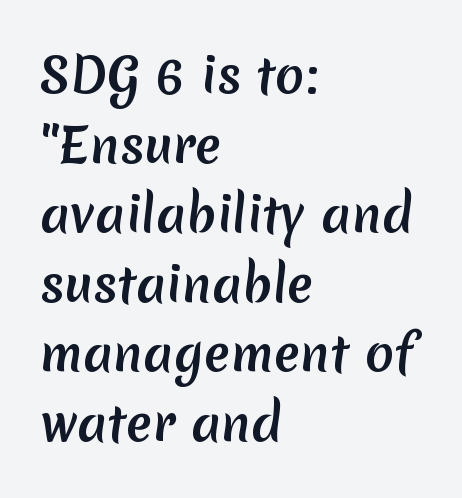
{"serif": "no", "width": "normal", "stroke_contrast": "medium", "x_height": "medium", "monospaced": "no", "underline": "no", "align": "left", "line_spacing": "normal", "line_spacing_ratio": 1.45, "letter_spacing": "normal", "letter_spacing_em": 0.0, "glyph_px": 48}
